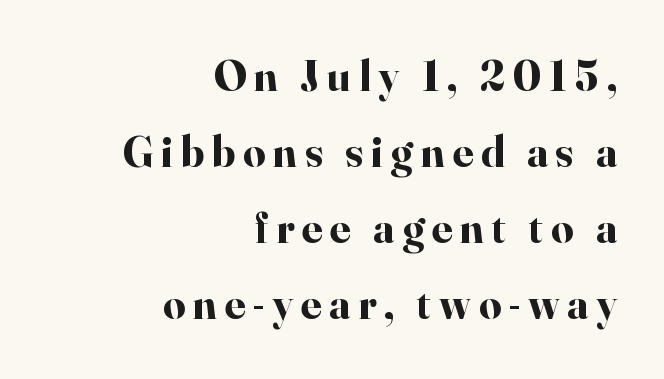
Q: Is the text bold? A: Yes.
Q: Is the text italic (slanted)? A: No, it is upright.
Q: Is the typeface a serif or a sans-serif typeface? A: Serif.
Q: Is the text underlined? A: No.
Q: How is the paragraph aligned? A: Right-aligned.
Q: Width (condensed, normal, or wide)? A: Normal.
Q: Stroke contrast? A: High.
Q: x-height? A: Small.
Q: Monospaced? A: No.
